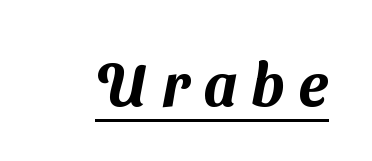
Grotesque or geometric, the face here clearly has no serifs. This sample has the flowing, uneven cadence of proportional lettering. Glance below the letters and you will spot a drawn line. Loose tracking; the words dissolve into strings of separated letters.
